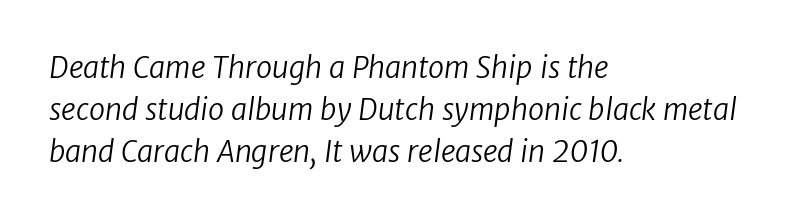
{"serif": "no", "bold": "no", "weight": "regular", "width": "normal", "stroke_contrast": "low", "x_height": "medium", "monospaced": "no", "underline": "no", "align": "left", "line_spacing": "normal", "line_spacing_ratio": 1.45, "letter_spacing": "normal", "letter_spacing_em": 0.0, "glyph_px": 29}
